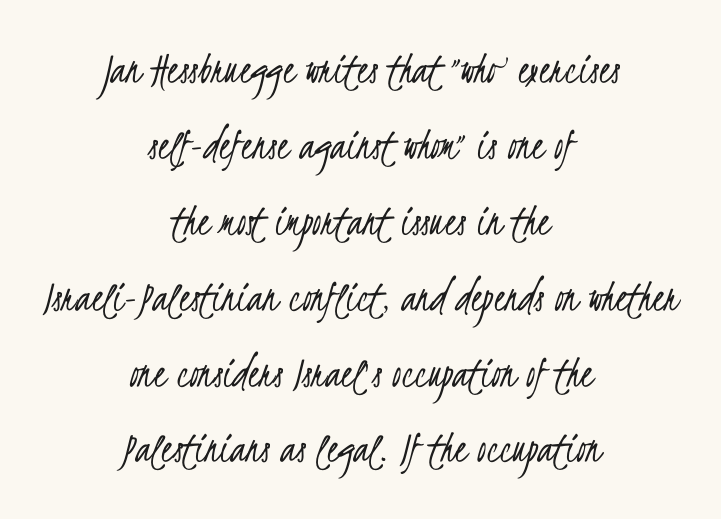
{"serif": "no", "bold": "no", "weight": "light", "width": "condensed", "stroke_contrast": "low", "x_height": "small", "monospaced": "no", "underline": "no", "align": "center", "line_spacing": "normal", "line_spacing_ratio": 1.65, "letter_spacing": "normal", "letter_spacing_em": 0.0, "glyph_px": 46}
